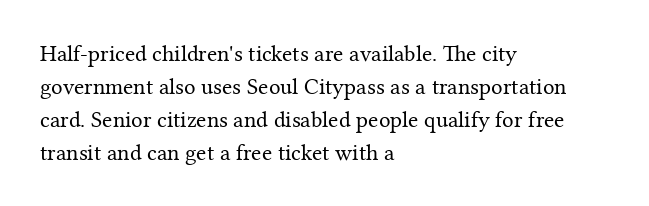
Honestly, the row spacing looks completely unremarkable. Caption: face not bold, strokes unweighted. Posture: vertical. This rendering features lettering with no underline. The setting favours the left margin, as ordinary paragraphs usually do.
